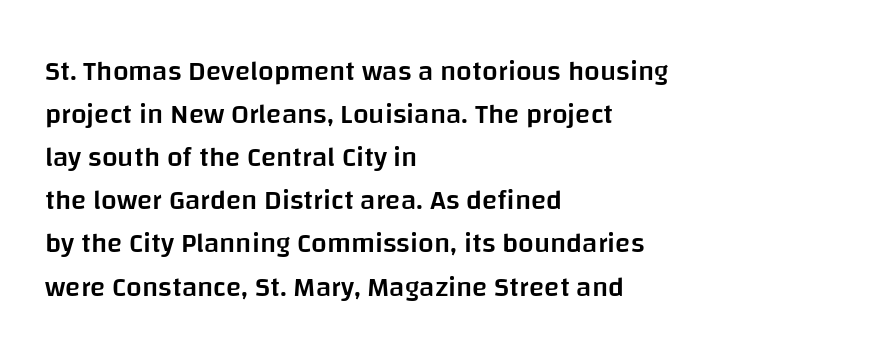
The image shows 28 px semibold sans-serif type, upright; set left-aligned, normal line spacing (1.54x), normal letter spacing, not underlined; low stroke contrast and a large x-height.
